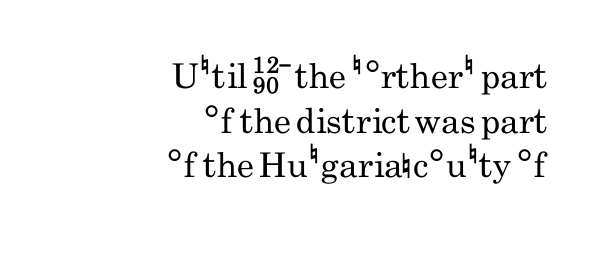
{"serif": "no", "italic": "no", "bold": "no", "weight": "regular", "width": "condensed", "stroke_contrast": "low", "x_height": "small", "monospaced": "no", "underline": "no", "align": "right", "line_spacing": "normal", "line_spacing_ratio": 1.31, "letter_spacing": "normal", "letter_spacing_em": 0.0, "glyph_px": 34}
